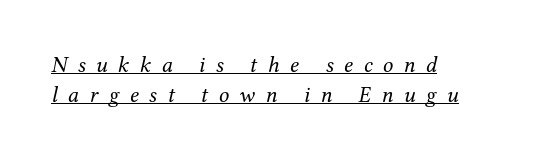
Q: Is the text bold? A: No.
Q: Is the text italic (slanted)? A: Yes, it leans right by about 12 degrees.
Q: Is the text underlined? A: Yes.
Q: How is the paragraph aligned? A: Left-aligned.
Q: Is the spacing between letters normal or unusually wide? A: Unusually wide.
Q: Is the spacing between lines tight, normal or loose? A: Normal.
